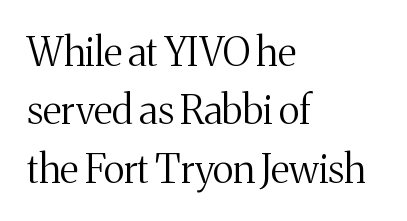
{"serif": "yes", "italic": "no", "bold": "no", "weight": "regular", "width": "normal", "stroke_contrast": "medium", "x_height": "medium", "monospaced": "no", "underline": "no", "align": "left", "line_spacing": "normal", "line_spacing_ratio": 1.5, "letter_spacing": "normal", "letter_spacing_em": 0.0, "glyph_px": 39}
